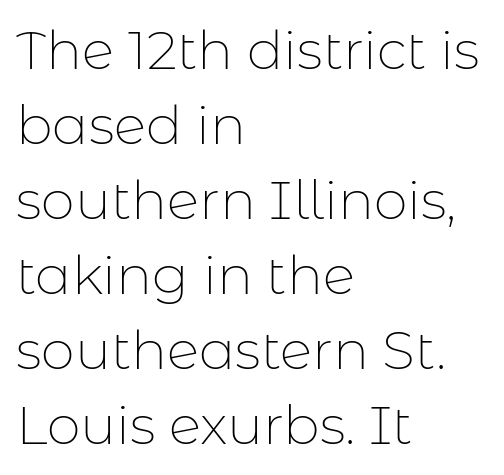
{"serif": "no", "italic": "no", "bold": "no", "weight": "thin", "width": "normal", "stroke_contrast": "low", "x_height": "medium", "monospaced": "no", "underline": "no", "align": "left", "line_spacing": "normal", "line_spacing_ratio": 1.39, "letter_spacing": "normal", "letter_spacing_em": 0.0, "glyph_px": 54}
